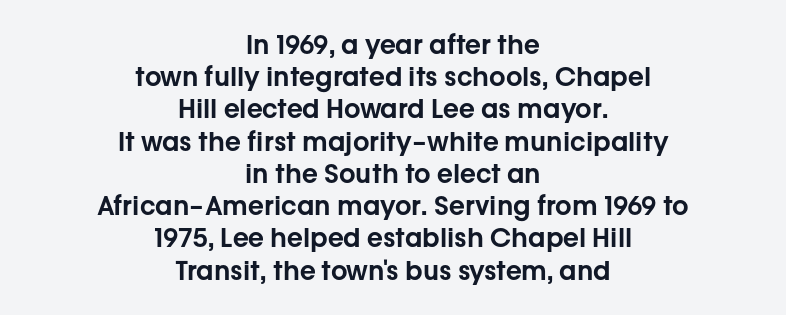
The image shows 26 px text type, upright; set centered, line spacing 1.24x, normal letter spacing, not underlined.
